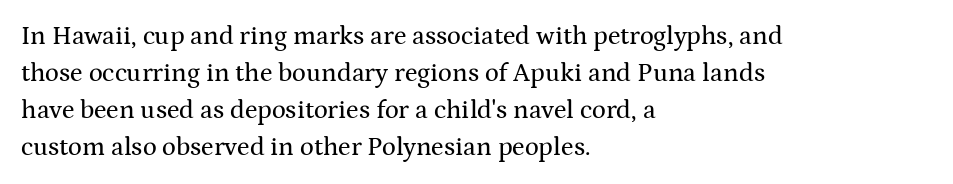
{"italic": "no", "underline": "no", "align": "left", "line_spacing": "normal", "line_spacing_ratio": 1.42, "letter_spacing": "normal", "letter_spacing_em": 0.0, "glyph_px": 26}
